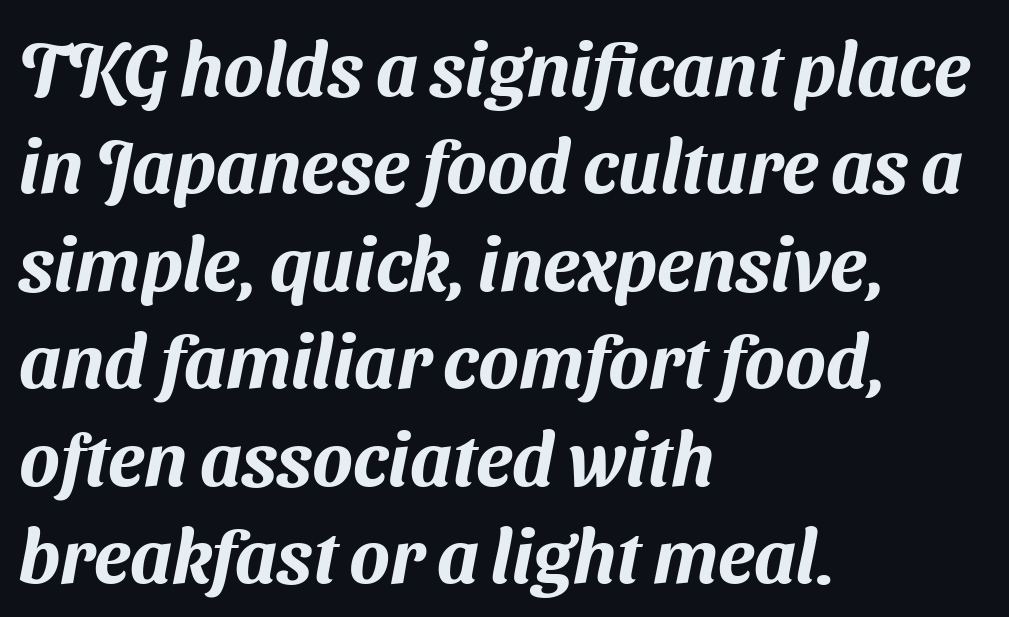
The image shows 75 px sans-serif type; set left-aligned, normal line spacing (1.3x), normal letter spacing, not underlined; medium stroke contrast and a medium x-height.
